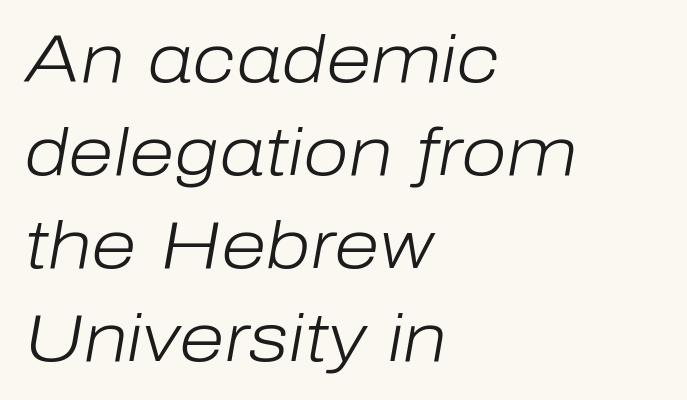
The image shows 66 px light type, italic (leaning right); set left-aligned, normal line spacing (1.41x), normal letter spacing, not underlined; low stroke contrast and a medium x-height.
